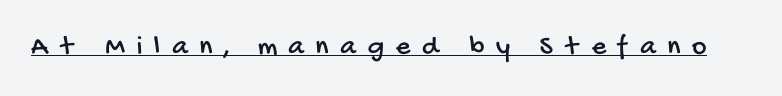
Q: Is the typeface a serif or a sans-serif typeface? A: Sans-serif.
Q: Is the text underlined? A: Yes.
Q: Is the spacing between letters normal or unusually wide? A: Unusually wide.
Q: Width (condensed, normal, or wide)? A: Condensed.
Q: Stroke contrast? A: Low.
Q: x-height? A: Large.
Q: Monospaced? A: No.
